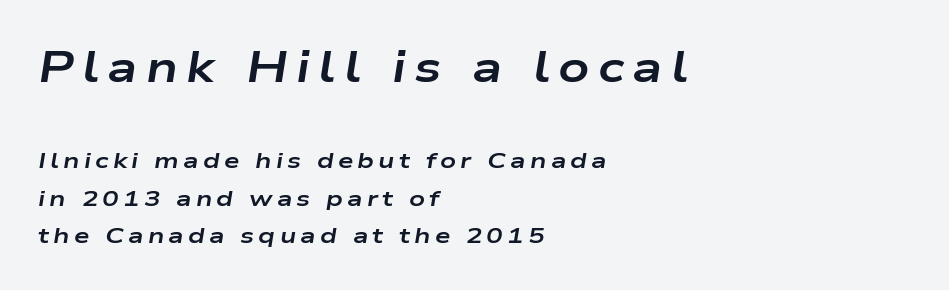
The image shows 43 px bold, wide type, italic (leaning right); set left-aligned, normal line spacing (1.7x), not underlined; the first (top) block is 1.95x larger; low stroke contrast and a medium x-height.
